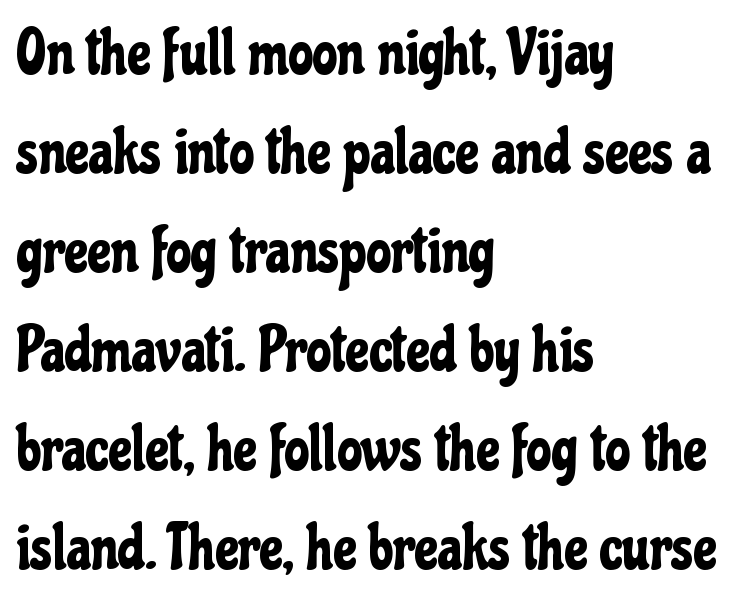
{"serif": "no", "italic": "no", "width": "condensed", "stroke_contrast": "low", "x_height": "medium", "monospaced": "no", "underline": "no", "align": "left", "line_spacing": "normal", "line_spacing_ratio": 1.57, "letter_spacing": "normal", "letter_spacing_em": 0.0, "glyph_px": 63}
